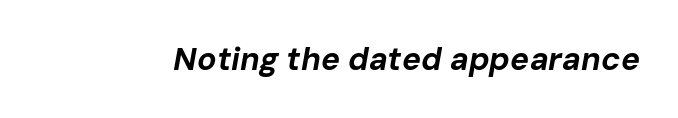
In terms of letterspacing, this is plain default setting. Letters rest on an invisible, unmarked baseline. These lines are rendered in a variable-pitch font. The text carries the slant typical of an italic or oblique font. Each glyph is drawn with heavy, bold strokes.
